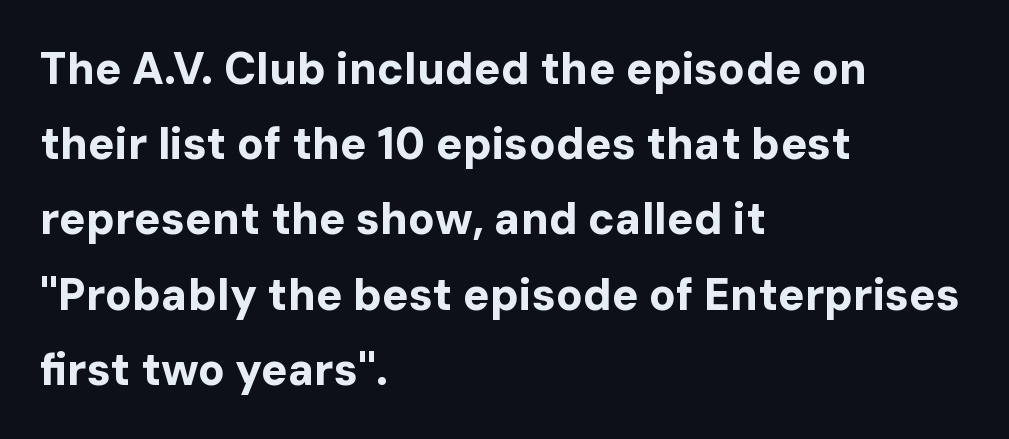
Unlike a traditional serif, this face leaves its strokes unadorned. Letter spacing: default. The letters advance in unequal steps, a hallmark of proportional type. Letters rest on an invisible, unmarked baseline. The lines in this sample share a left origin and differ only in where they stop.
